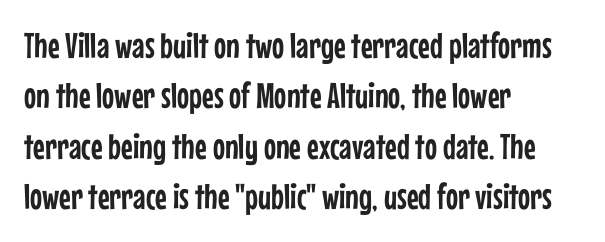
Q: Is the text italic (slanted)? A: No, it is upright.
Q: Is the typeface a serif or a sans-serif typeface? A: Sans-serif.
Q: Is the text underlined? A: No.
Q: How is the paragraph aligned? A: Left-aligned.
Q: Is the spacing between letters normal or unusually wide? A: Normal.
Q: Is the spacing between lines tight, normal or loose? A: Normal.
Q: Width (condensed, normal, or wide)? A: Condensed.
Q: Stroke contrast? A: Low.
Q: x-height? A: Medium.
Q: Monospaced? A: No.
